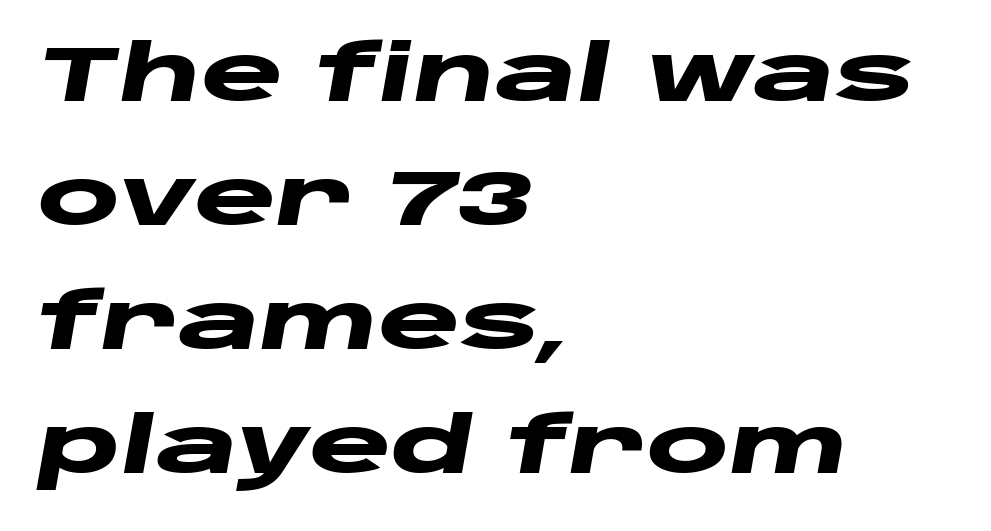
Q: Is the text bold? A: Yes.
Q: Is the text italic (slanted)? A: Yes, it leans right by about 10 degrees.
Q: Is the text underlined? A: No.
Q: How is the paragraph aligned? A: Left-aligned.
Q: Is the spacing between letters normal or unusually wide? A: Normal.
Q: Is the spacing between lines tight, normal or loose? A: Normal.
Q: Width (condensed, normal, or wide)? A: Wide.
Q: Stroke contrast? A: Low.
Q: x-height? A: Large.
Q: Monospaced? A: No.
